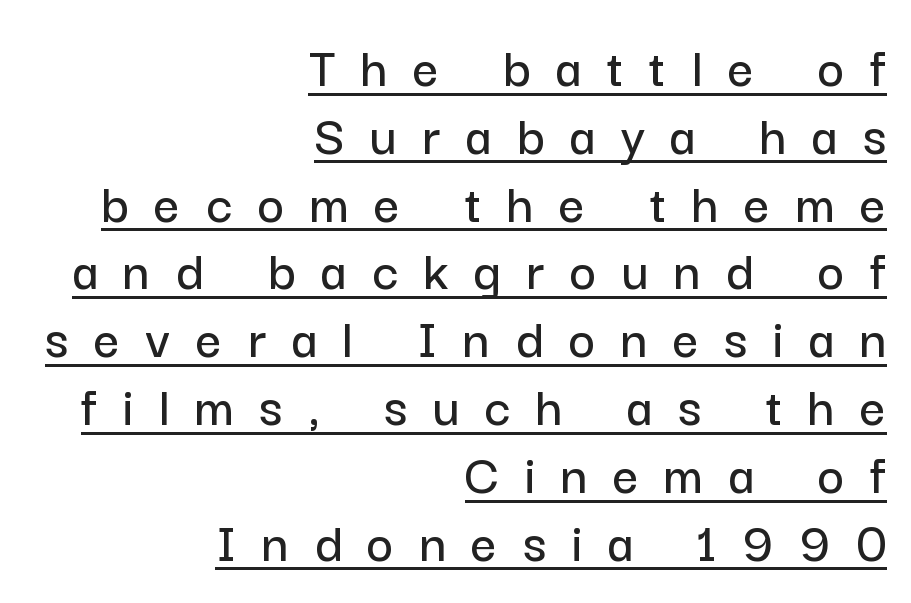
{"serif": "no", "italic": "no", "width": "normal", "stroke_contrast": "low", "x_height": "medium", "monospaced": "no", "underline": "yes", "align": "right", "line_spacing_ratio": 1.19, "letter_spacing": "wide", "letter_spacing_em": 0.45, "glyph_px": 57}
